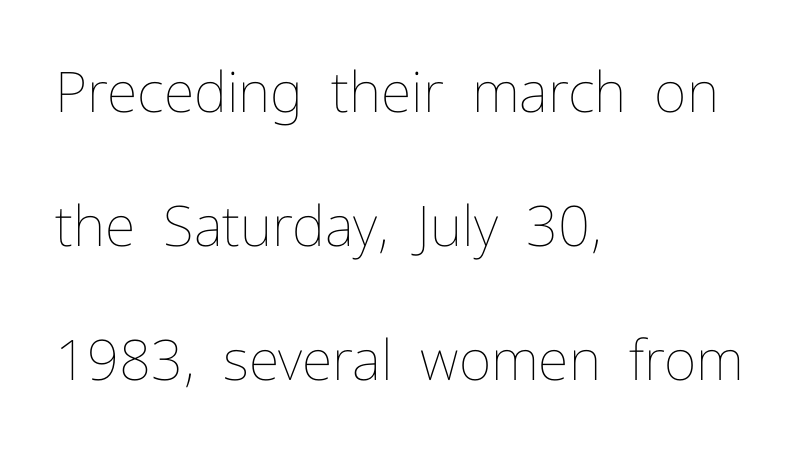
Descender tails drop into unmarked territory. A typesetter would call this leading open, well beyond the default. Tracking value appears to be zero — textbook default spacing. Note the varied advance widths — an 'i' is clearly narrower than an 'm'.
